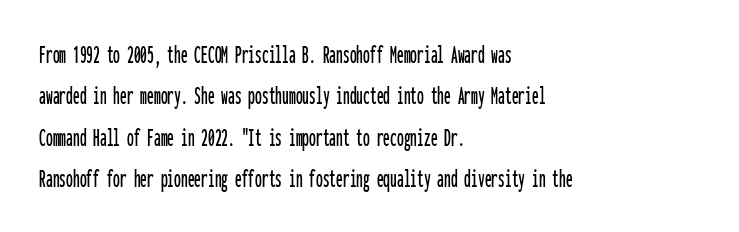
The image shows 27 px text type, upright; set left-aligned, normal line spacing (1.53x), normal letter spacing, not underlined.
